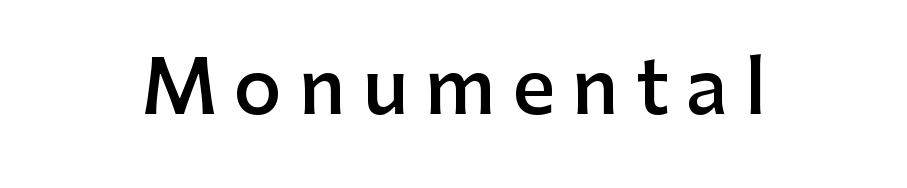
{"serif": "no", "italic": "no", "bold": "semi", "weight": "semibold", "width": "normal", "stroke_contrast": "low", "x_height": "medium", "monospaced": "no", "underline": "no", "align": "center", "letter_spacing": "wide", "letter_spacing_em": 0.23, "glyph_px": 74}
